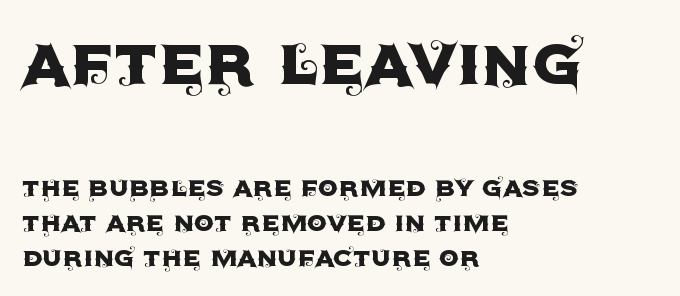
Q: Is the text italic (slanted)? A: No, it is upright.
Q: Is the typeface a serif or a sans-serif typeface? A: Sans-serif.
Q: Is the text underlined? A: No.
Q: How is the paragraph aligned? A: Left-aligned.
Q: Is the spacing between letters normal or unusually wide? A: Normal.
Q: Is the spacing between lines tight, normal or loose? A: Tight.
Q: Which block of text is set in a larger size, the first (top) or the second (bottom)? A: The first (top) one.
Q: Width (condensed, normal, or wide)? A: Normal.
Q: x-height? A: Large.
Q: Monospaced? A: No.
